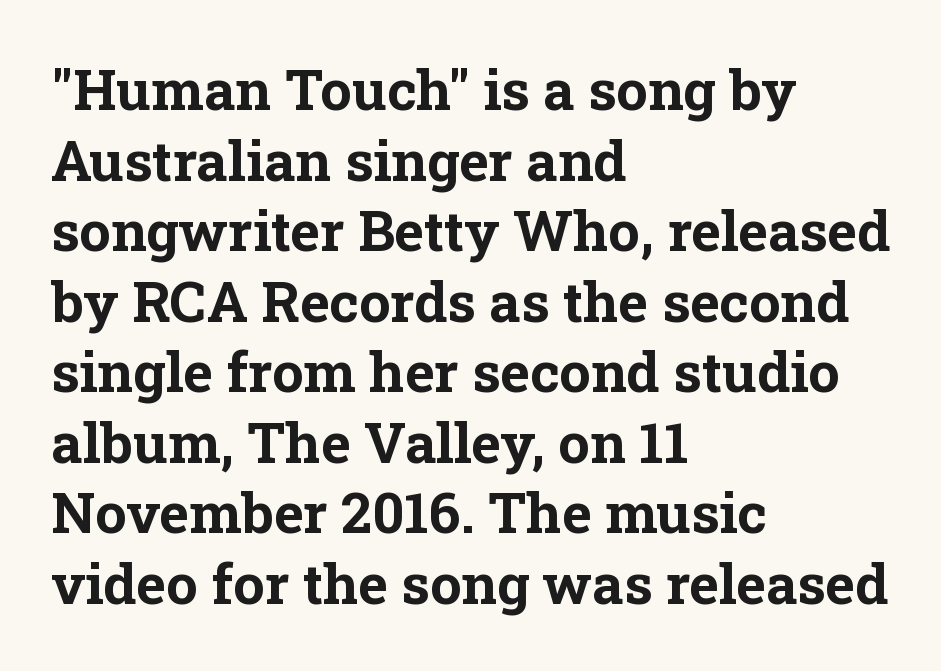
Q: Is the text bold? A: Yes.
Q: Is the text italic (slanted)? A: No, it is upright.
Q: Is the typeface a serif or a sans-serif typeface? A: Serif.
Q: Is the text underlined? A: No.
Q: How is the paragraph aligned? A: Left-aligned.
Q: Is the spacing between letters normal or unusually wide? A: Normal.
Q: Is the spacing between lines tight, normal or loose? A: Normal.
Q: Width (condensed, normal, or wide)? A: Normal.
Q: Stroke contrast? A: Low.
Q: x-height? A: Medium.
Q: Monospaced? A: No.
